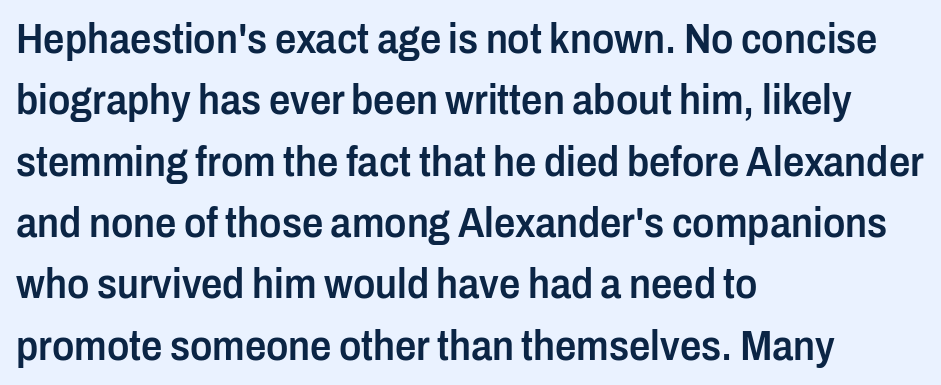
Q: Is the text bold? A: Semi-bold.
Q: Is the text italic (slanted)? A: No, it is upright.
Q: Is the typeface a serif or a sans-serif typeface? A: Sans-serif.
Q: Is the text underlined? A: No.
Q: How is the paragraph aligned? A: Left-aligned.
Q: Is the spacing between letters normal or unusually wide? A: Normal.
Q: Is the spacing between lines tight, normal or loose? A: Normal.
Q: Width (condensed, normal, or wide)? A: Condensed.
Q: Stroke contrast? A: Low.
Q: x-height? A: Medium.
Q: Monospaced? A: No.
